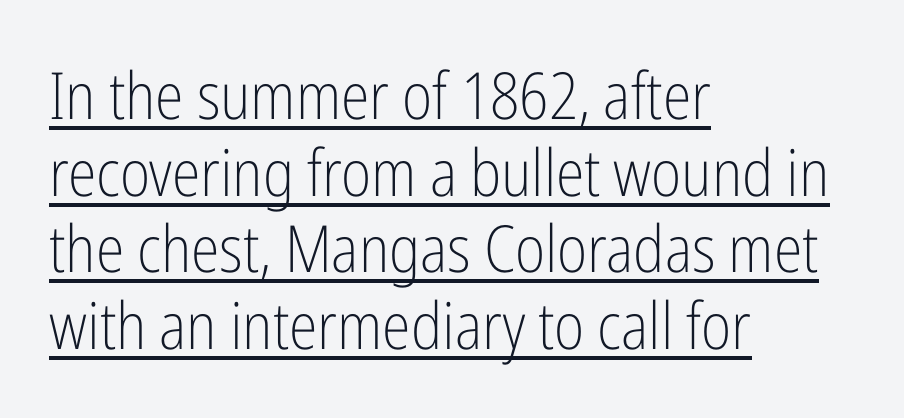
Layout note: lines flush left. Underline: present. Ordinary non-slanted type is in use. The cut favours lightness, reaching ordinary text weight at its darkest.
